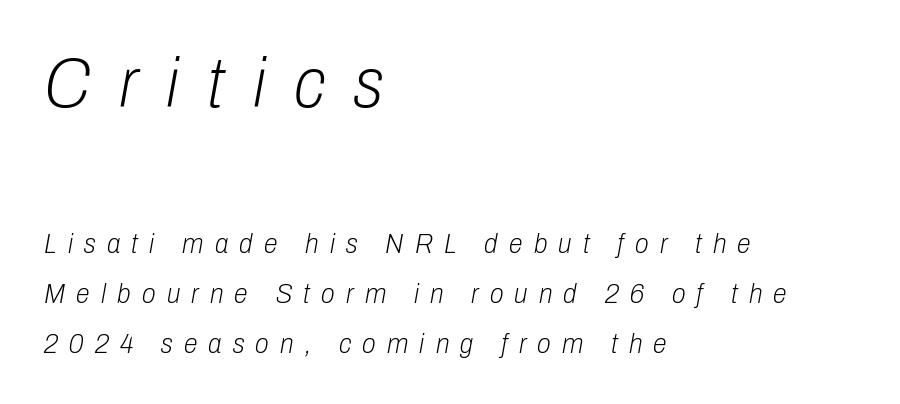
Q: Is the text bold? A: No.
Q: Is the text italic (slanted)? A: Yes, it leans right by about 10 degrees.
Q: Is the text underlined? A: No.
Q: How is the paragraph aligned? A: Left-aligned.
Q: Is the spacing between letters normal or unusually wide? A: Unusually wide.
Q: Which block of text is set in a larger size, the first (top) or the second (bottom)? A: The first (top) one.
Q: Width (condensed, normal, or wide)? A: Condensed.
Q: Stroke contrast? A: Low.
Q: x-height? A: Medium.
Q: Monospaced? A: No.
